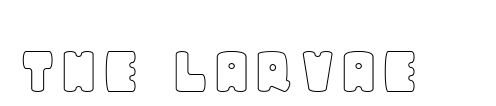
{"italic": "no", "width": "normal", "x_height": "large", "monospaced": "no", "underline": "no", "letter_spacing": "normal", "letter_spacing_em": 0.0, "glyph_px": 72}
